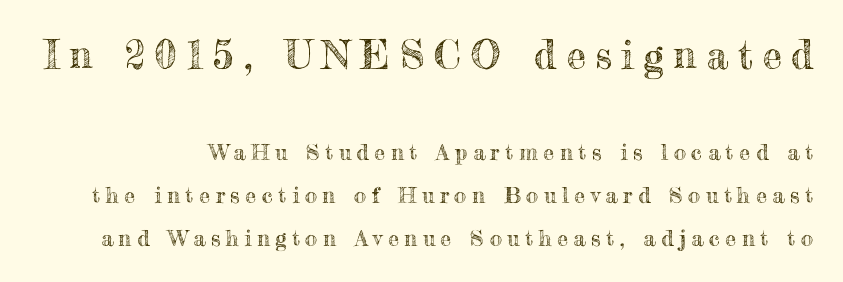
The image shows 39 px text type, upright; set loose line spacing (1.96x), unusually wide letter spacing (+0.25 em), not underlined; the first (top) block is 1.77x larger; a small x-height.
